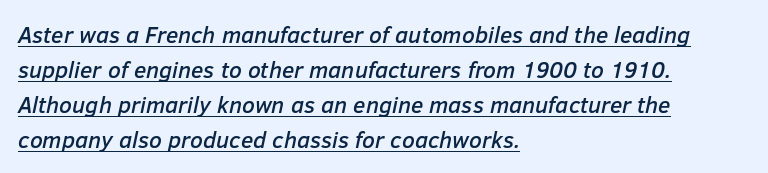
There's an unmistakable incline to the writing here. The rendering anchors every line to the left-hand side. The face used here appears with an underline applied. Rows of type keep a routine distance in the vertical direction. The letterforms sit shoulder to shoulder at normal distance.
